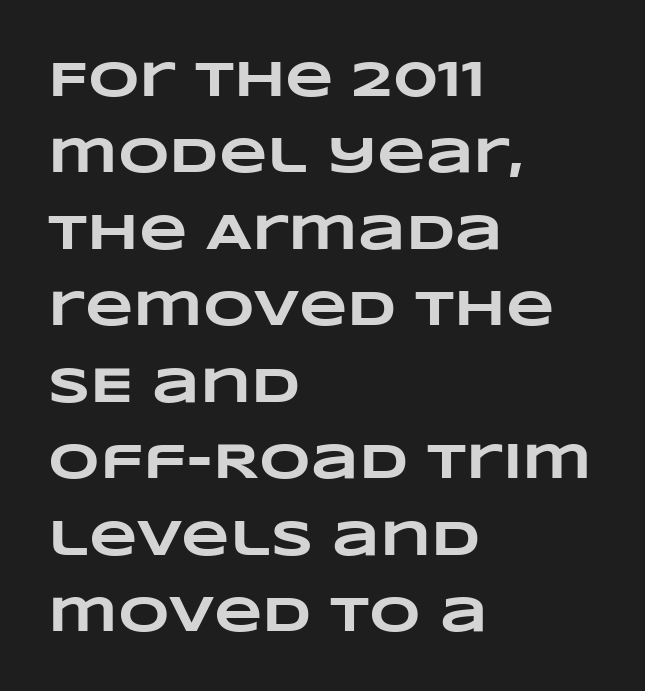
{"bold": "yes", "weight": "heavy", "width": "wide", "stroke_contrast": "low", "x_height": "large", "monospaced": "no", "underline": "no", "align": "left", "line_spacing": "normal", "line_spacing_ratio": 1.53, "letter_spacing": "normal", "letter_spacing_em": 0.0, "glyph_px": 50}
